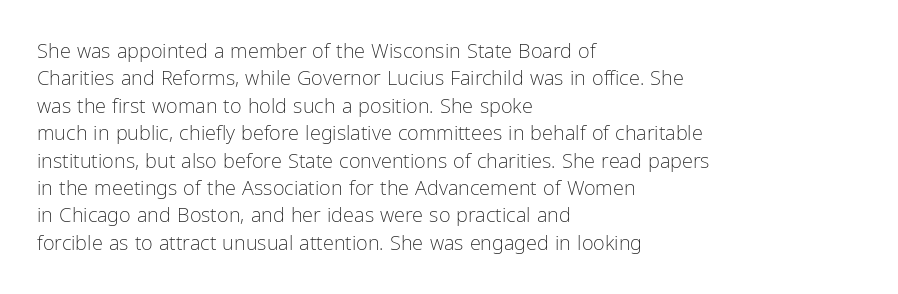
Caption: standard tracking, unaltered. Alignment: flush left. Line spacing here is normal. Weight: not bold — regular or lighter.
